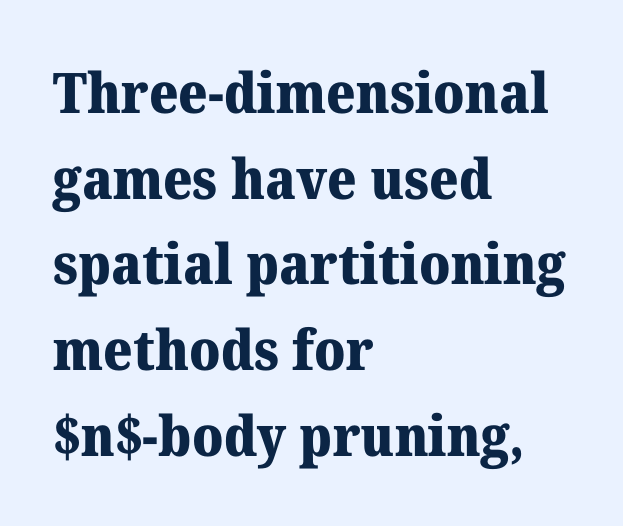
Q: Is the text bold? A: Yes.
Q: Is the text italic (slanted)? A: No, it is upright.
Q: Is the typeface a serif or a sans-serif typeface? A: Serif.
Q: Is the text underlined? A: No.
Q: How is the paragraph aligned? A: Left-aligned.
Q: Is the spacing between letters normal or unusually wide? A: Normal.
Q: Is the spacing between lines tight, normal or loose? A: Normal.
Q: Width (condensed, normal, or wide)? A: Normal.
Q: Stroke contrast? A: Medium.
Q: x-height? A: Medium.
Q: Monospaced? A: No.
